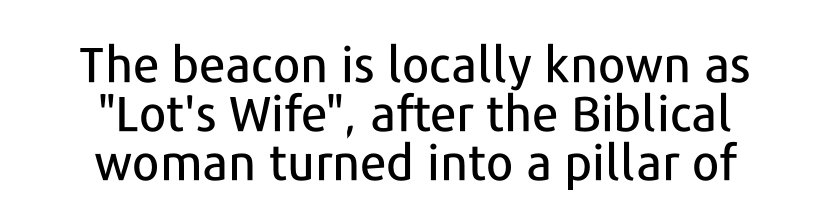
{"serif": "no", "italic": "no", "width": "normal", "stroke_contrast": "low", "x_height": "medium", "monospaced": "no", "underline": "no", "align": "center", "line_spacing": "tight", "line_spacing_ratio": 1.0, "letter_spacing": "normal", "letter_spacing_em": 0.0, "glyph_px": 49}
